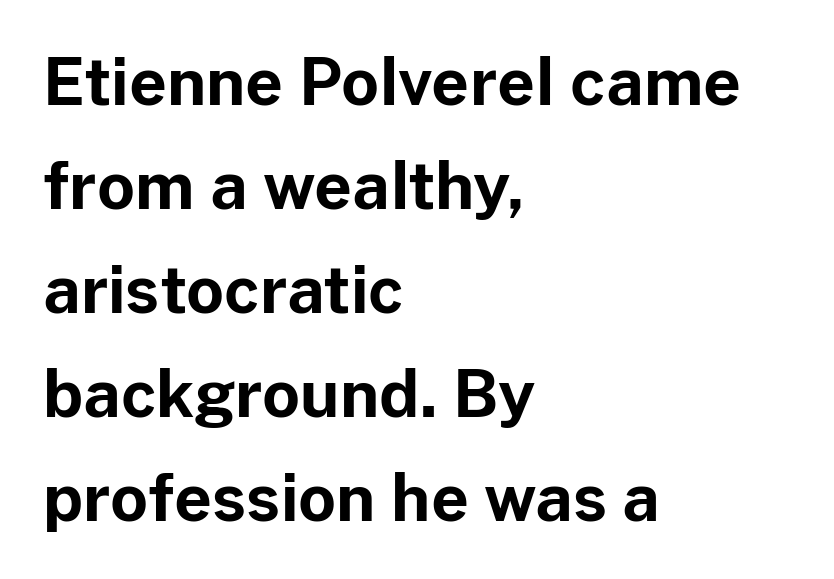
Honestly, there is no underline to notice here at all. Is there any slant? The stems are plumb. Tracking here is standard; glyphs follow each other at the usual distance. You can tell from the bare stems that sans-serif type was used.
